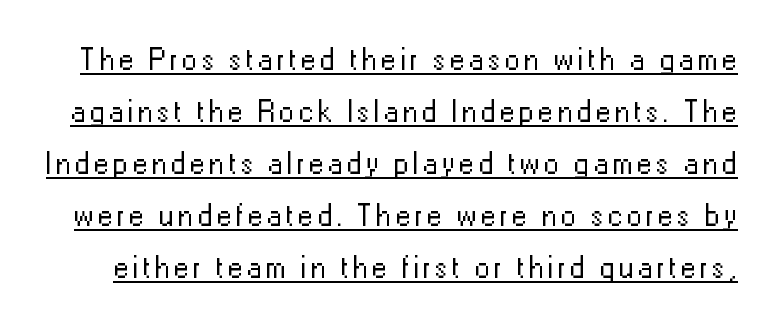
The image shows 30 px regular-weight sans-serif type, upright; set line spacing 1.73x, underlined; low stroke contrast and a medium x-height.
